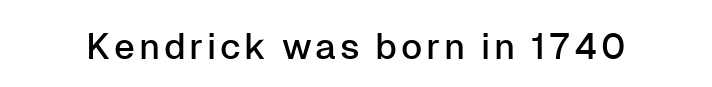
Looks like regular typesetting: each glyph gets only the width it needs. No word sits above an underline. The typography opts for an upright posture over an oblique one. To sum up the face: it is a sans, with no serifs.
